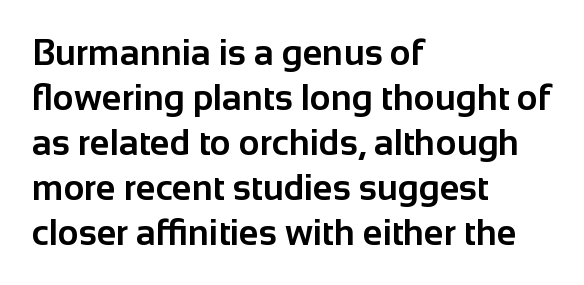
{"serif": "no", "italic": "no", "bold": "yes", "weight": "bold", "width": "normal", "stroke_contrast": "low", "x_height": "medium", "monospaced": "no", "underline": "no", "align": "left", "line_spacing": "normal", "line_spacing_ratio": 1.25, "letter_spacing": "normal", "letter_spacing_em": 0.0, "glyph_px": 36}
